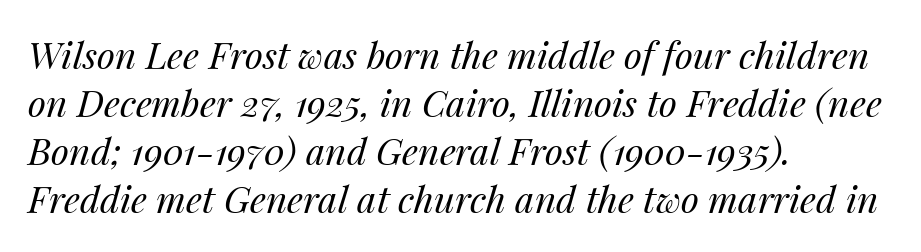
The letterforms sit at book weight or below. Casual observation: everything's shoved over to the left. Quick note: interline space is typical. The passage shown is not underscored anywhere. This sample uses an oblique cut, with every glyph tilted off the vertical. Nobody touched the tracking dial on this one.
